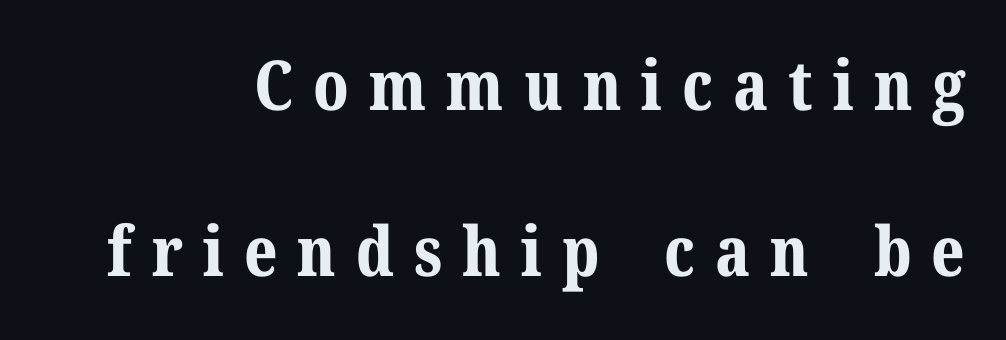
The image shows 69 px bold serif type, upright; set loose line spacing (2.41x), unusually wide letter spacing (+0.29 em), not underlined; medium stroke contrast and a medium x-height.
